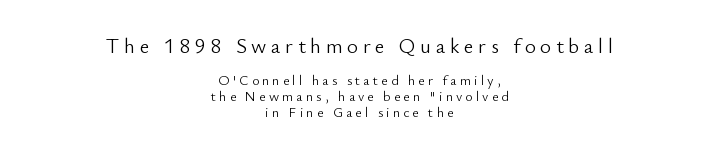
The image shows 21 px text type, upright; set centered, tight line spacing (1.12x), unusually wide letter spacing (+0.22 em), not underlined; the first (top) block is 1.5x larger.
